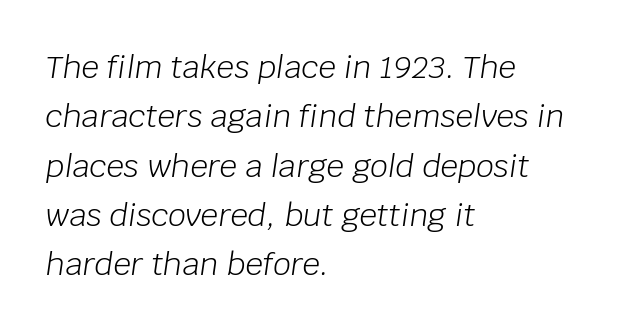
Designer's note — italics engaged. What stands out about the letter spacing? Nothing — it is the standard amount. Proportional: the letters do not fall into vertical columns. Layout note: lines flush left. The rendering uses a moderate line-height, typical for paragraphs. The string is rendered with underlining switched off.
